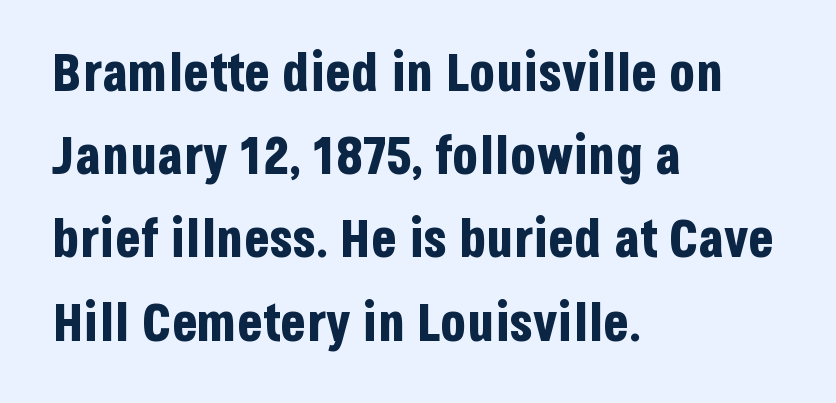
The image shows 53 px bold, condensed sans-serif type, upright; set left-aligned, normal line spacing (1.57x), normal letter spacing, not underlined; low stroke contrast and a large x-height.
